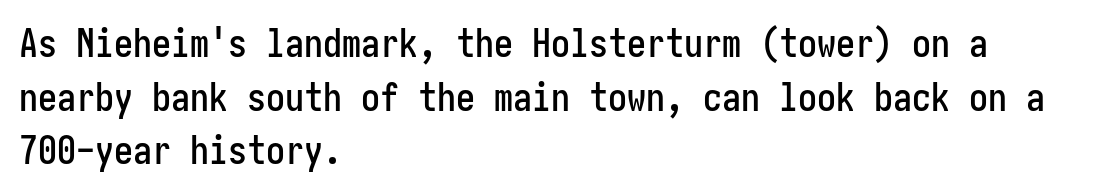
The image shows 38 px condensed sans-serif type, upright; set left-aligned, normal line spacing (1.41x), normal letter spacing, not underlined; low stroke contrast and a medium x-height.
